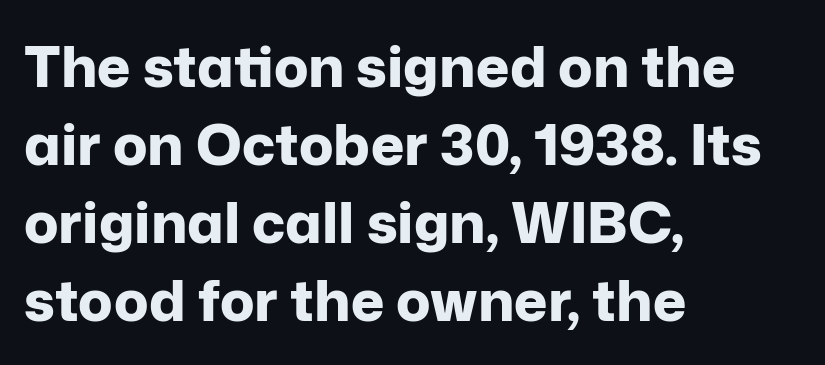
{"serif": "no", "italic": "no", "bold": "yes", "weight": "bold", "width": "normal", "stroke_contrast": "low", "x_height": "medium", "monospaced": "no", "underline": "no", "align": "left", "line_spacing": "normal", "line_spacing_ratio": 1.37, "letter_spacing": "normal", "letter_spacing_em": 0.0, "glyph_px": 57}
